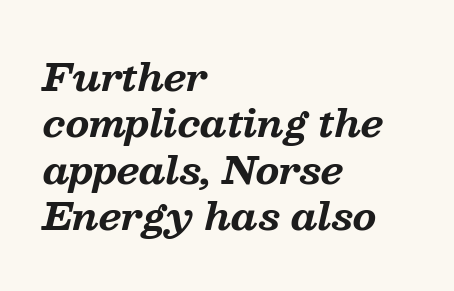
{"serif": "yes", "italic": "yes", "lean": "right", "slant_degrees": 13, "bold": "yes", "weight": "bold", "width": "normal", "stroke_contrast": "medium", "x_height": "medium", "monospaced": "no", "underline": "no", "align": "left", "line_spacing_ratio": 1.22, "letter_spacing": "normal", "letter_spacing_em": 0.0, "glyph_px": 38}
